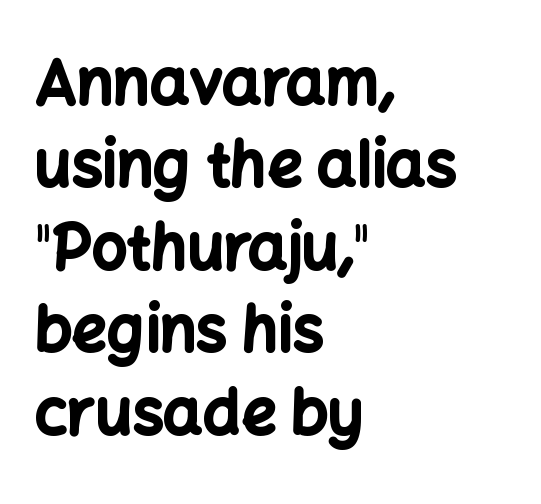
The image shows 62 px bold sans-serif type, upright; set left-aligned, normal line spacing (1.33x), normal letter spacing, not underlined; low stroke contrast and a medium x-height.
